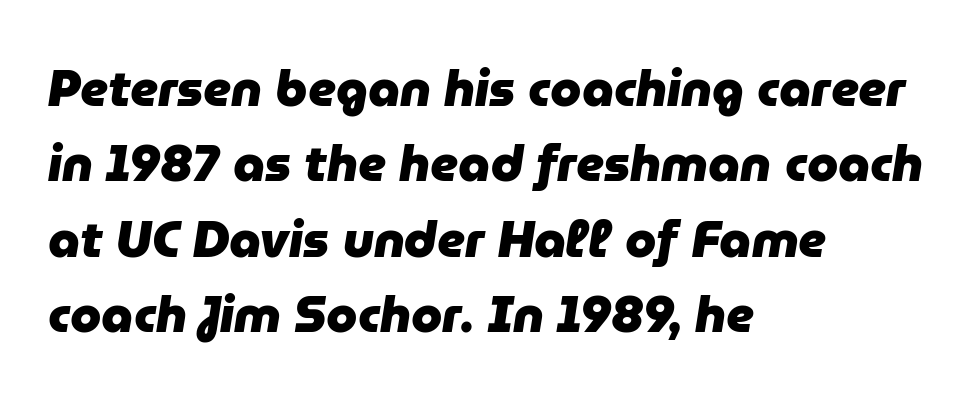
The image shows 50 px heavy type, italic (leaning right); set left-aligned, normal line spacing (1.51x), normal letter spacing, not underlined; low stroke contrast and a medium x-height.
